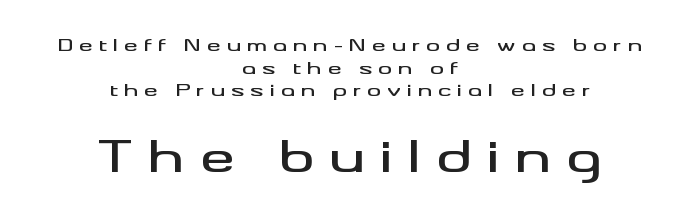
Q: Is the text italic (slanted)? A: No, it is upright.
Q: Is the typeface a serif or a sans-serif typeface? A: Sans-serif.
Q: Is the text underlined? A: No.
Q: How is the paragraph aligned? A: Centered.
Q: Is the spacing between letters normal or unusually wide? A: Unusually wide.
Q: Is the spacing between lines tight, normal or loose? A: Normal.
Q: Which block of text is set in a larger size, the first (top) or the second (bottom)? A: The second (bottom) one.
Q: Width (condensed, normal, or wide)? A: Wide.
Q: Stroke contrast? A: Medium.
Q: x-height? A: Small.
Q: Monospaced? A: No.
